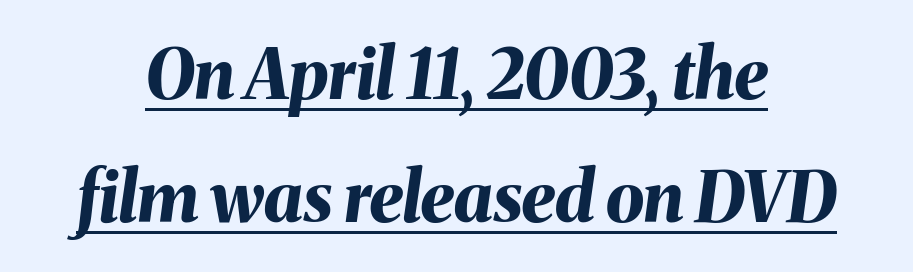
{"italic": "yes", "lean": "right", "slant_degrees": 8, "bold": "yes", "weight": "bold", "width": "normal", "stroke_contrast": "medium", "x_height": "medium", "monospaced": "no", "underline": "yes", "align": "center", "line_spacing_ratio": 1.78, "letter_spacing": "normal", "letter_spacing_em": 0.0, "glyph_px": 69}
